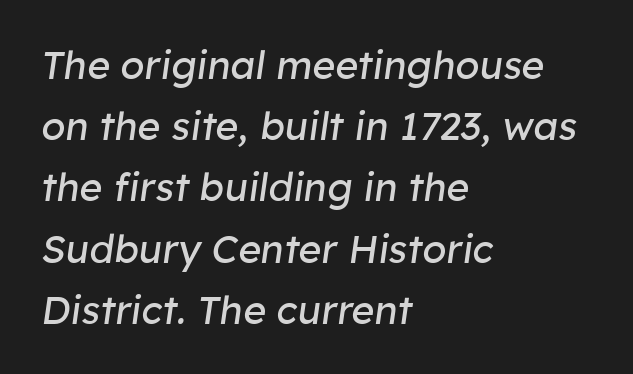
The image shows 39 px regular-weight type, italic (leaning right); set left-aligned, normal line spacing (1.57x), normal letter spacing, not underlined; low stroke contrast and a medium x-height.
